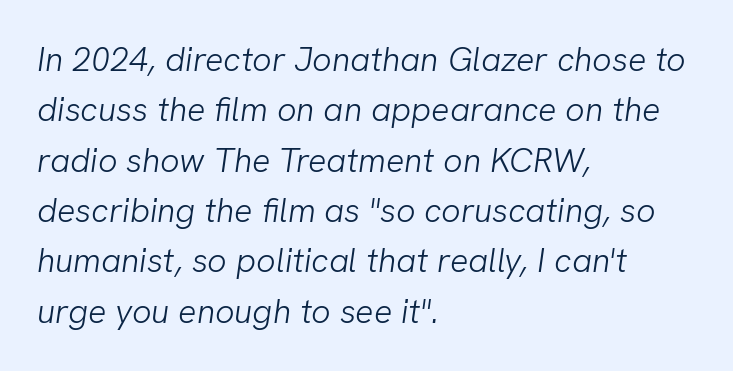
Q: Is the text bold? A: No.
Q: Is the typeface a serif or a sans-serif typeface? A: Sans-serif.
Q: Is the text underlined? A: No.
Q: How is the paragraph aligned? A: Left-aligned.
Q: Is the spacing between letters normal or unusually wide? A: Normal.
Q: Is the spacing between lines tight, normal or loose? A: Normal.
Q: Width (condensed, normal, or wide)? A: Normal.
Q: Stroke contrast? A: Low.
Q: x-height? A: Medium.
Q: Monospaced? A: No.
